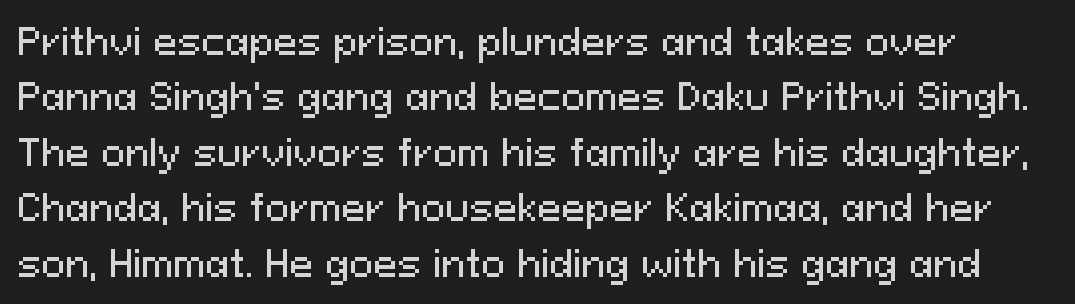
Q: Is the text italic (slanted)? A: No, it is upright.
Q: Is the typeface a serif or a sans-serif typeface? A: Sans-serif.
Q: Is the text underlined? A: No.
Q: Is the spacing between letters normal or unusually wide? A: Normal.
Q: Is the spacing between lines tight, normal or loose? A: Normal.
Q: Width (condensed, normal, or wide)? A: Normal.
Q: Stroke contrast? A: Medium.
Q: x-height? A: Medium.
Q: Monospaced? A: No.
